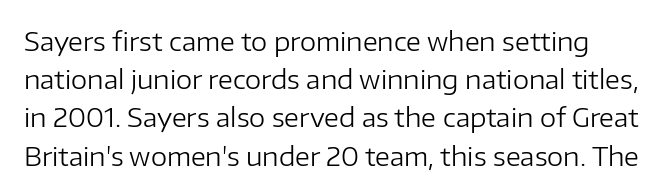
The image shows 26 px text type, upright; set normal line spacing (1.47x), normal letter spacing, not underlined.
